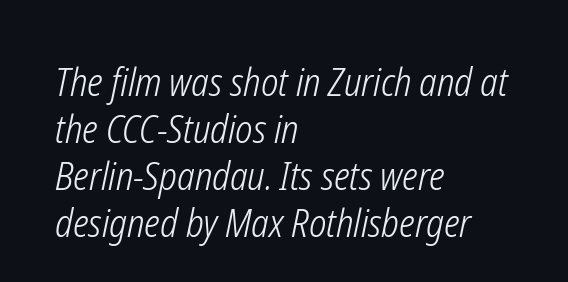
Does extra space separate the letters? No, they use regular spacing. Is this a fixed-width face? No — the glyphs have proportional, varying widths. The font is comparable to plain body text, perhaps lighter. Emphasis-style slanted type is in use.
